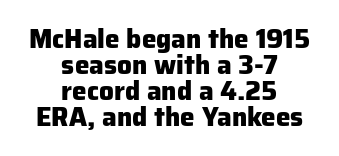
{"italic": "no", "bold": "yes", "underline": "no", "align": "center", "line_spacing": "tight", "line_spacing_ratio": 1.0, "letter_spacing": "normal", "letter_spacing_em": 0.0, "glyph_px": 26}
